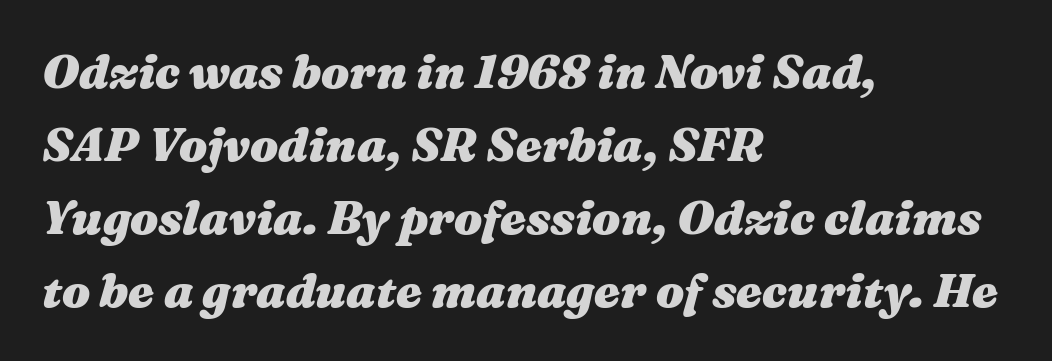
{"italic": "yes", "lean": "right", "slant_degrees": 16, "bold": "yes", "weight": "heavy", "width": "wide", "stroke_contrast": "medium", "x_height": "medium", "monospaced": "no", "underline": "no", "align": "left", "line_spacing": "normal", "line_spacing_ratio": 1.55, "letter_spacing": "normal", "letter_spacing_em": 0.0, "glyph_px": 47}
